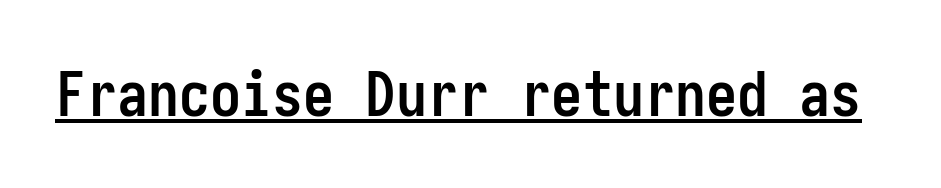
{"serif": "no", "italic": "no", "bold": "yes", "weight": "semibold", "width": "condensed", "stroke_contrast": "low", "x_height": "medium", "underline": "yes", "letter_spacing": "normal", "letter_spacing_em": 0.0, "glyph_px": 62}
